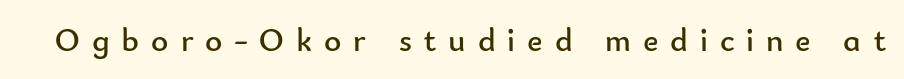
Is this a sans? Yes — the strokes have no serifs. No italicization has been applied; the sample stays upright. Summary of weight: not heavy and not bold. Does extra space separate the letters? Yes, quite a lot of it. This rendering features lettering with no underline.
